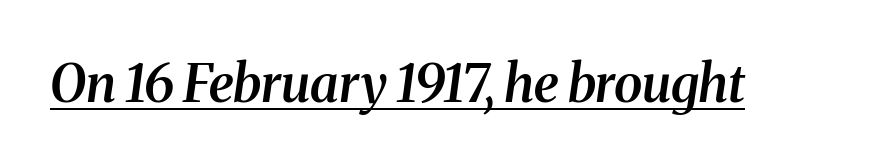
{"serif": "yes", "italic": "yes", "lean": "right", "slant_degrees": 8, "bold": "semi", "weight": "semibold", "width": "normal", "stroke_contrast": "medium", "x_height": "medium", "monospaced": "no", "underline": "yes", "letter_spacing": "normal", "letter_spacing_em": 0.0, "glyph_px": 52}
